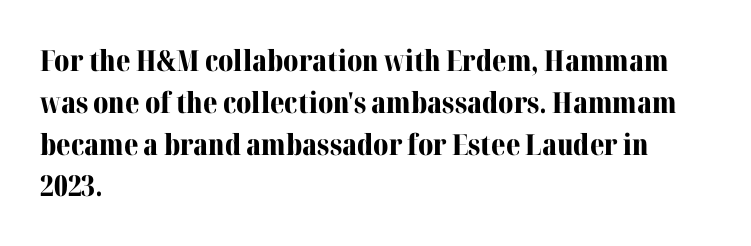
The vertical gap from one line to the next is medium. You can tell from the footed stems that serif type was used. The lines are quadded left. Quick note: underline off. Strokes here are thick enough to call this a true bold. Does the lettering tilt? It doesn't — this is upright.
